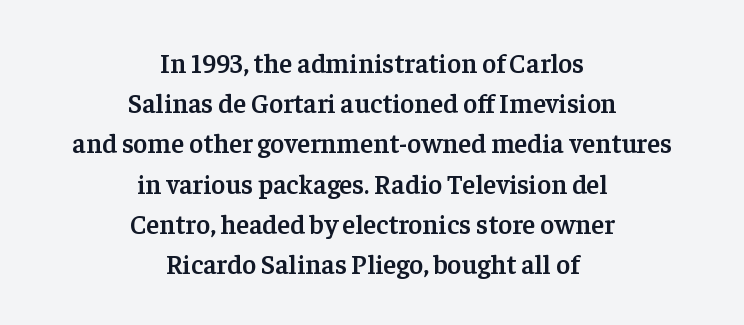
Leading: standard. Underlining? Definitely not there. A roman cut, with each character standing at attention. A student would call this center alignment; a typographer would say set centered. Students, note that the glyphs here touch the page at normal intervals. Weight: semibold (demi).
